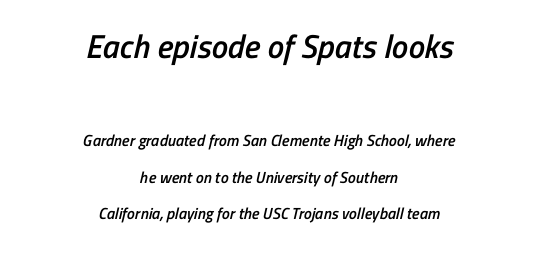
{"serif": "no", "bold": "semi", "weight": "semibold", "width": "condensed", "stroke_contrast": "low", "x_height": "medium", "monospaced": "no", "underline": "no", "align": "center", "line_spacing": "loose", "line_spacing_ratio": 2.27, "letter_spacing": "normal", "letter_spacing_em": 0.0, "larger_block": "first", "size_ratio": 2.06, "glyph_px": 33}
